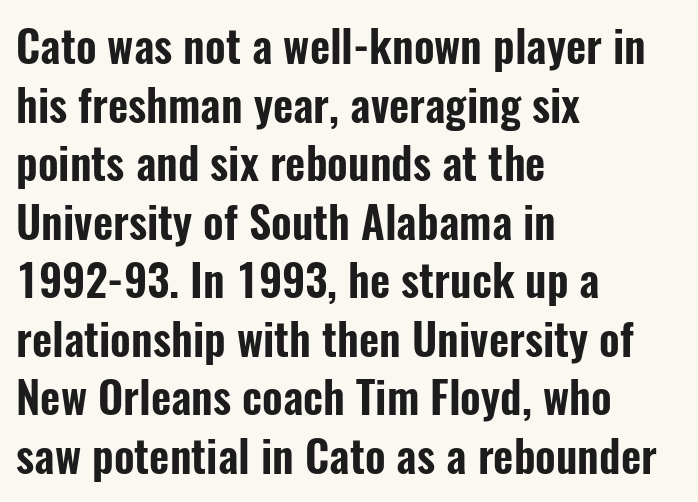
{"serif": "no", "italic": "no", "width": "condensed", "stroke_contrast": "low", "x_height": "medium", "monospaced": "no", "underline": "no", "align": "left", "line_spacing": "normal", "line_spacing_ratio": 1.33, "letter_spacing": "normal", "letter_spacing_em": 0.0, "glyph_px": 44}
